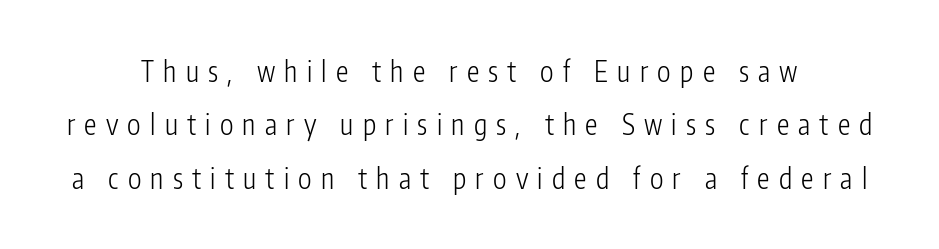
{"serif": "no", "italic": "no", "bold": "no", "weight": "light", "width": "condensed", "stroke_contrast": "low", "x_height": "medium", "monospaced": "no", "underline": "no", "align": "center", "line_spacing": "loose", "line_spacing_ratio": 1.91, "letter_spacing": "wide", "letter_spacing_em": 0.33, "glyph_px": 28}
